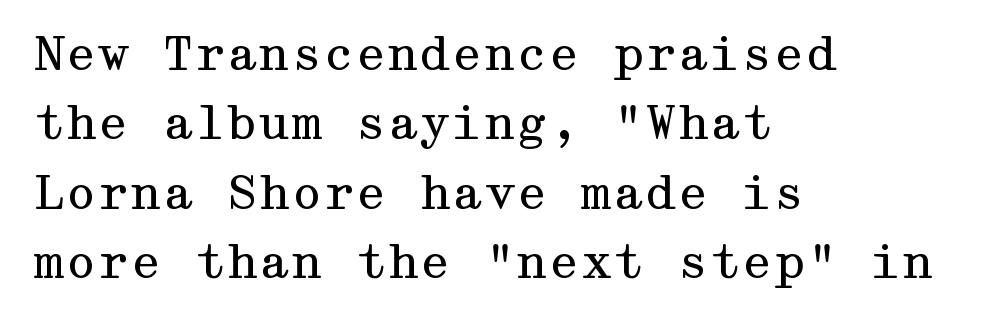
Default kerning and tracking; the words read as compact shapes. The typesetting does not lean heavy: it is not bold. The block of text has a typical density, with ordinary space between rows. Visually the block forms a straight wall on the left and a jagged coastline on the right. Do the letters lean? They stand straight.
